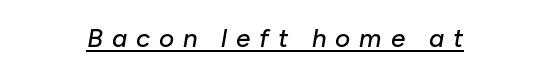
Q: Is the text italic (slanted)? A: Yes, it leans right by about 10 degrees.
Q: Is the text underlined? A: Yes.
Q: How is the paragraph aligned? A: Centered.
Q: Is the spacing between letters normal or unusually wide? A: Unusually wide.
